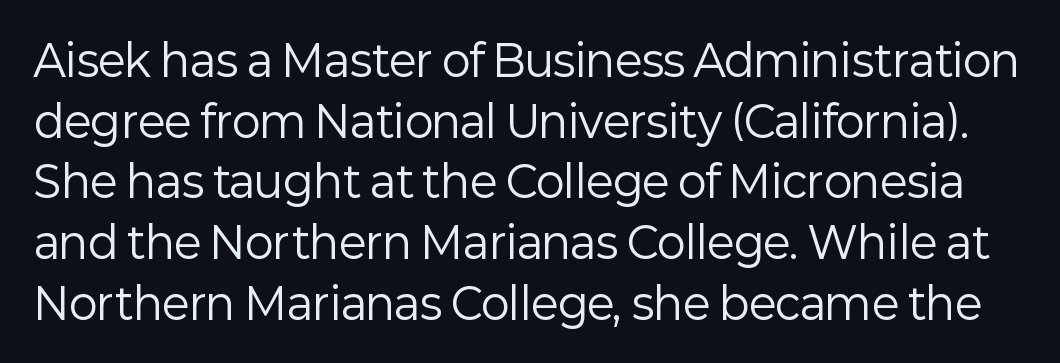
Q: Is the text bold? A: No.
Q: Is the text italic (slanted)? A: No, it is upright.
Q: Is the typeface a serif or a sans-serif typeface? A: Sans-serif.
Q: Is the text underlined? A: No.
Q: Is the spacing between letters normal or unusually wide? A: Normal.
Q: Is the spacing between lines tight, normal or loose? A: Normal.
Q: Width (condensed, normal, or wide)? A: Normal.
Q: Stroke contrast? A: Low.
Q: x-height? A: Medium.
Q: Monospaced? A: No.
